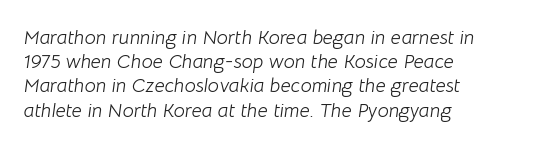
The image shows 20 px text type, italic (leaning right); set left-aligned, line spacing 1.21x, normal letter spacing, not underlined.
